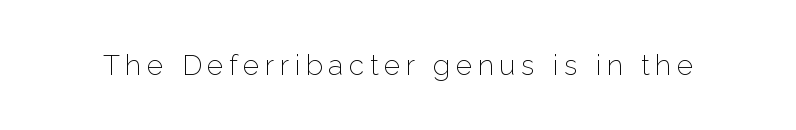
Q: Is the text bold? A: No.
Q: Is the text italic (slanted)? A: No, it is upright.
Q: Is the typeface a serif or a sans-serif typeface? A: Sans-serif.
Q: Is the text underlined? A: No.
Q: Is the spacing between letters normal or unusually wide? A: Unusually wide.
Q: Width (condensed, normal, or wide)? A: Normal.
Q: Stroke contrast? A: Low.
Q: x-height? A: Medium.
Q: Monospaced? A: No.
